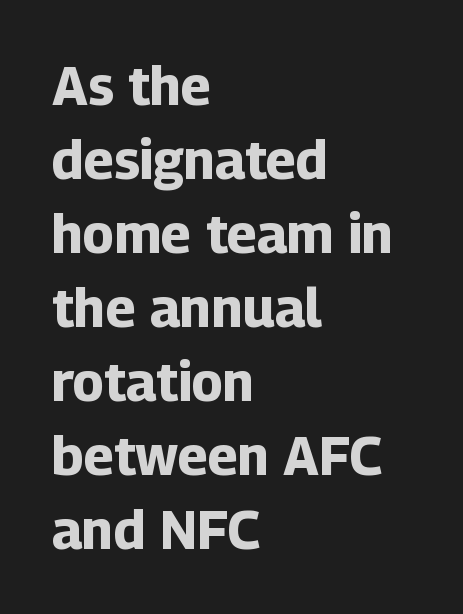
{"serif": "no", "italic": "no", "bold": "yes", "weight": "bold", "width": "normal", "stroke_contrast": "low", "x_height": "medium", "monospaced": "no", "underline": "no", "align": "left", "line_spacing": "normal", "line_spacing_ratio": 1.37, "letter_spacing": "normal", "letter_spacing_em": 0.0, "glyph_px": 54}
